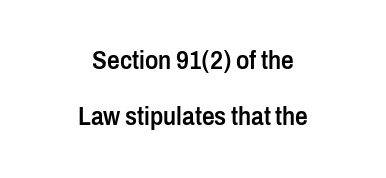
Type without underlining. A somewhat darkened texture: the type is semibold rather than bold. Observe the ordinary spacing: letters are neighbours, not strangers. Leftover space on each line is divided equally before and after the words. The leading is generous, giving the passage an open texture. The type sits square on the baseline with zero lean.
